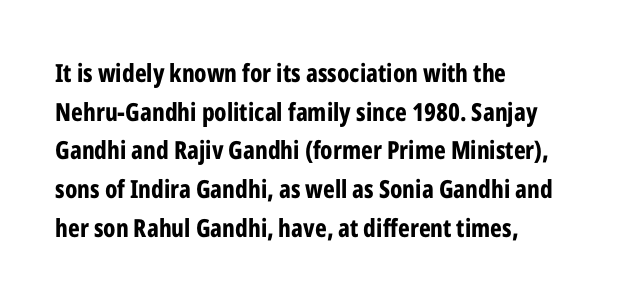
Q: Is the text bold? A: Yes.
Q: Is the text italic (slanted)? A: No, it is upright.
Q: Is the text underlined? A: No.
Q: How is the paragraph aligned? A: Left-aligned.
Q: Is the spacing between letters normal or unusually wide? A: Normal.
Q: Is the spacing between lines tight, normal or loose? A: Normal.
